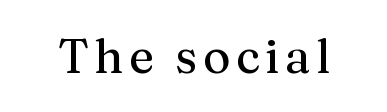
The image shows 47 px serif type, upright; set not underlined; medium stroke contrast and a medium x-height.
